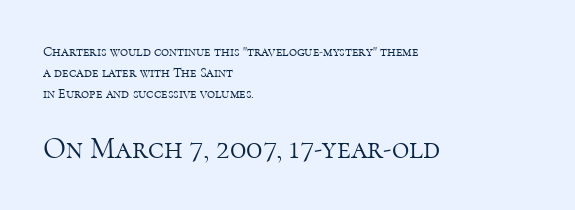
The image shows 30 px light serif type, upright; set left-aligned, normal line spacing (1.49x), normal letter spacing, not underlined; the second (bottom) block is 2.14x larger; high stroke contrast and a medium x-height.
